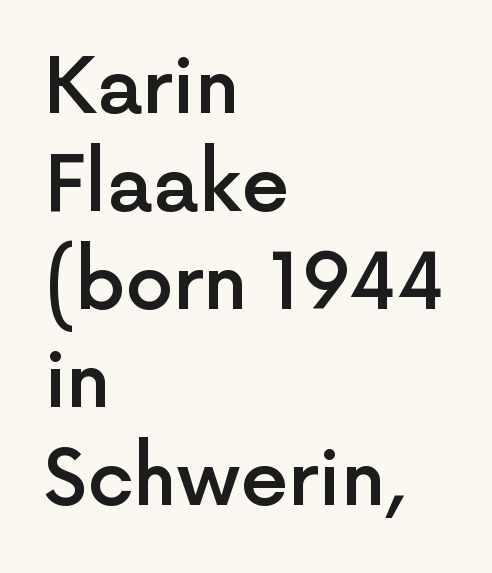
{"serif": "no", "italic": "no", "bold": "semi", "weight": "semibold", "width": "normal", "x_height": "medium", "monospaced": "no", "underline": "no", "align": "left", "line_spacing": "normal", "line_spacing_ratio": 1.29, "letter_spacing": "normal", "letter_spacing_em": 0.0, "glyph_px": 76}
